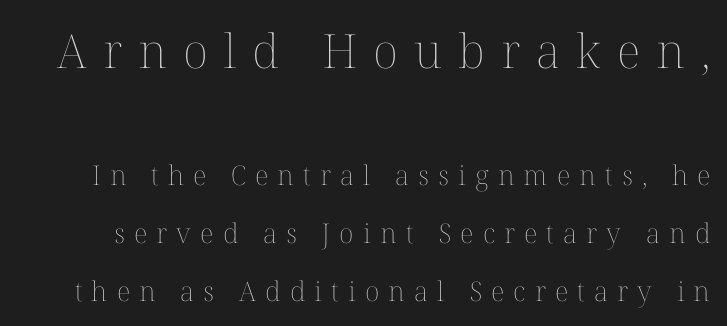
The image shows 47 px thin type, upright; set loose line spacing (2.15x), unusually wide letter spacing (+0.34 em), not underlined; the first (top) block is 1.74x larger; medium stroke contrast and a medium x-height.
